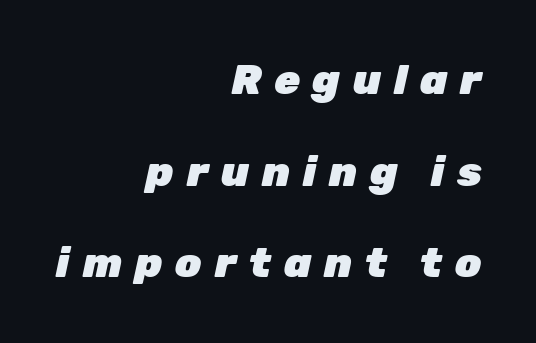
The image shows 42 px heavy type, italic (leaning right); set right-aligned, loose line spacing (2.18x), unusually wide letter spacing (+0.3 em), not underlined; low stroke contrast and a medium x-height.
